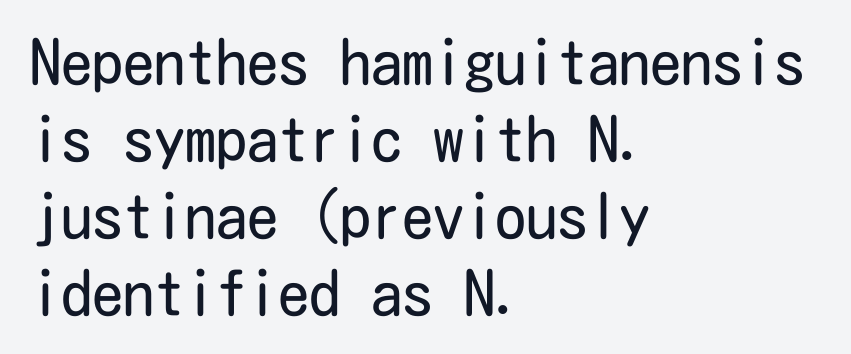
Q: Is the text bold? A: No.
Q: Is the text italic (slanted)? A: No, it is upright.
Q: Is the typeface a serif or a sans-serif typeface? A: Sans-serif.
Q: Is the text underlined? A: No.
Q: How is the paragraph aligned? A: Left-aligned.
Q: Is the spacing between letters normal or unusually wide? A: Normal.
Q: Width (condensed, normal, or wide)? A: Condensed.
Q: Stroke contrast? A: Low.
Q: x-height? A: Medium.
